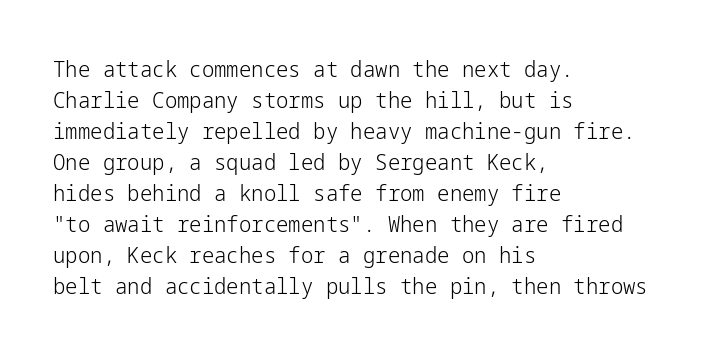
Q: Is the text bold? A: No.
Q: Is the text italic (slanted)? A: No, it is upright.
Q: Is the text underlined? A: No.
Q: How is the paragraph aligned? A: Left-aligned.
Q: Is the spacing between letters normal or unusually wide? A: Normal.
Q: Is the spacing between lines tight, normal or loose? A: Normal.
